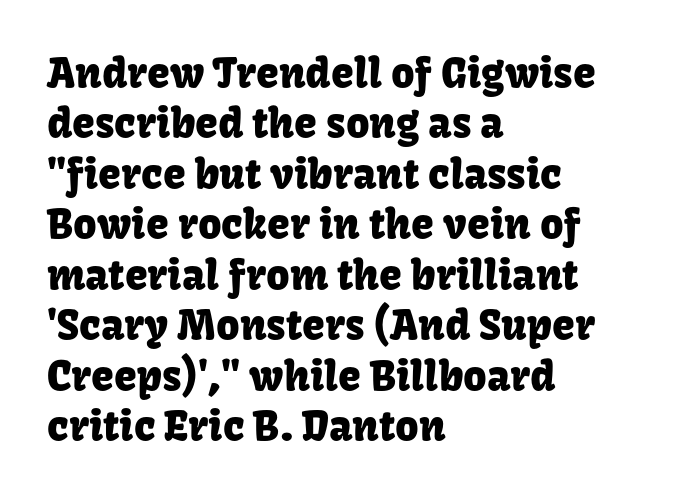
{"serif": "no", "italic": "no", "width": "normal", "stroke_contrast": "low", "x_height": "medium", "monospaced": "no", "underline": "no", "align": "left", "line_spacing_ratio": 1.23, "letter_spacing": "normal", "letter_spacing_em": 0.0, "glyph_px": 41}
